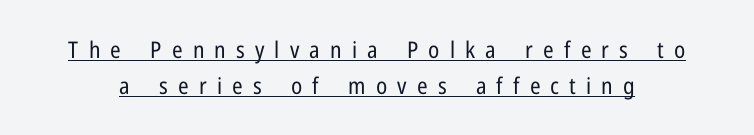
The image shows 23 px text type, upright; set normal line spacing (1.56x), unusually wide letter spacing (+0.44 em), underlined.
